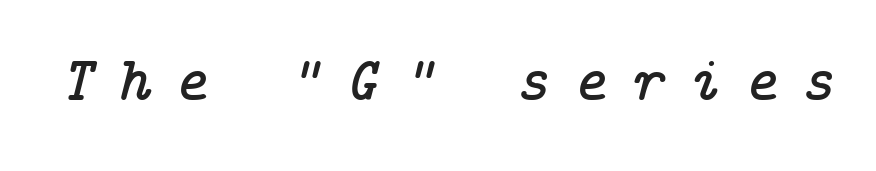
{"serif": "yes", "italic": "yes", "lean": "right", "slant_degrees": 14, "width": "normal", "stroke_contrast": "low", "x_height": "medium", "underline": "no", "letter_spacing": "wide", "letter_spacing_em": 0.38, "glyph_px": 63}
